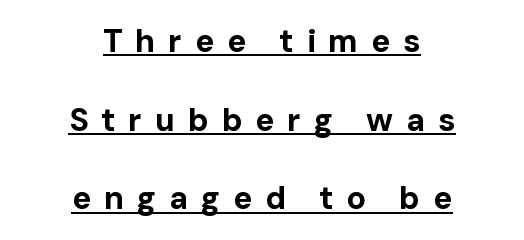
The image shows 32 px bold sans-serif type, upright; set centered, loose line spacing (2.46x), unusually wide letter spacing (+0.4 em), underlined; low stroke contrast and a medium x-height.
